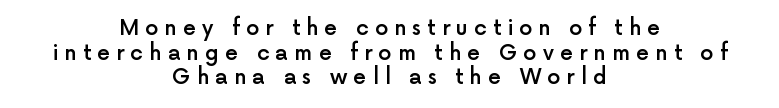
Q: Is the text bold? A: Semi-bold.
Q: Is the text italic (slanted)? A: No, it is upright.
Q: Is the text underlined? A: No.
Q: How is the paragraph aligned? A: Centered.
Q: Is the spacing between letters normal or unusually wide? A: Unusually wide.
